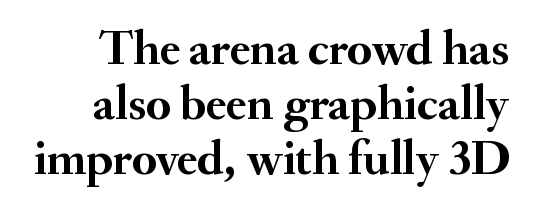
The image shows 49 px semibold serif type, upright; set tight line spacing (1.12x), normal letter spacing, not underlined; medium stroke contrast and a small x-height.
